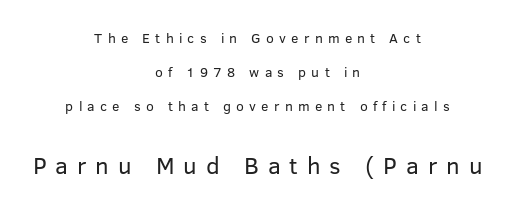
Bold? No — there's no thickening of the strokes. Regarding leading, the lines here are spaced well apart. This sample is center-justified, so both line endings float freely. In this sample the second text group is rendered at the bigger scale. The passage shown has open, widely tracked lettering throughout. Rendered with straight, roman letterforms.
